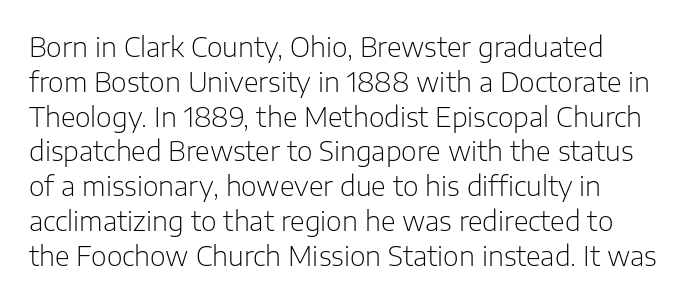
The passage shown stacks its lines at a standard gap. Inter-character spacing is left at the font's built-in metrics. Weight: not bold — regular or lighter. A clean baseline with only descenders dipping below it. A typesetter would mark this as roman, not italic.
